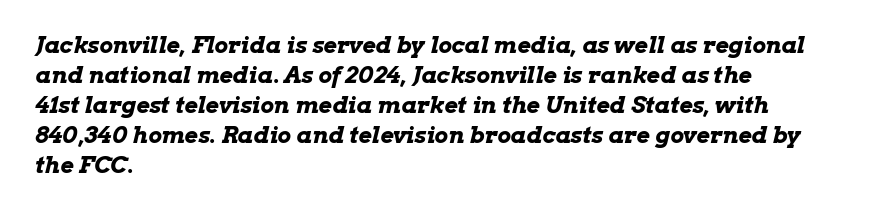
{"italic": "yes", "lean": "right", "slant_degrees": 13, "bold": "yes", "underline": "no", "align": "left", "line_spacing": "normal", "line_spacing_ratio": 1.3, "letter_spacing": "normal", "letter_spacing_em": 0.0, "glyph_px": 23}
